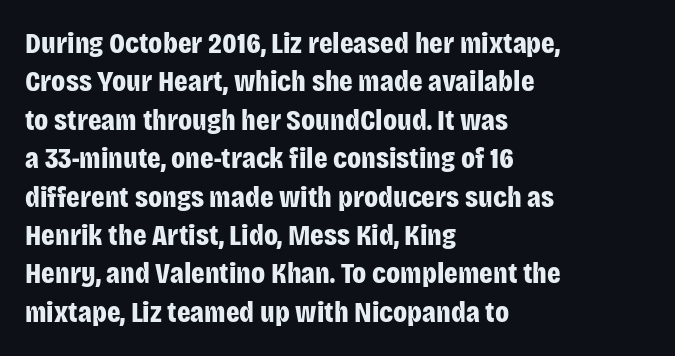
{"serif": "no", "italic": "no", "bold": "yes", "weight": "bold", "width": "condensed", "stroke_contrast": "low", "x_height": "large", "monospaced": "no", "underline": "no", "align": "left", "line_spacing": "normal", "line_spacing_ratio": 1.28, "letter_spacing": "normal", "letter_spacing_em": 0.0, "glyph_px": 30}
